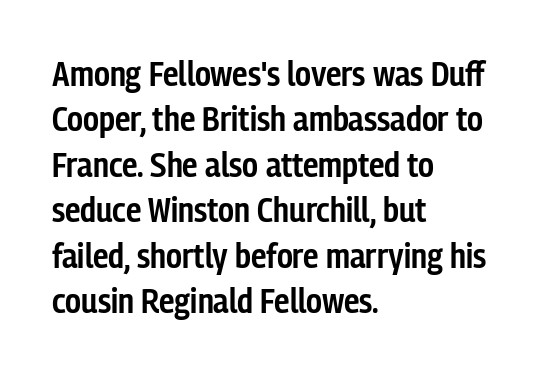
Q: Is the text bold? A: Semi-bold.
Q: Is the text italic (slanted)? A: No, it is upright.
Q: Is the typeface a serif or a sans-serif typeface? A: Sans-serif.
Q: Is the text underlined? A: No.
Q: How is the paragraph aligned? A: Left-aligned.
Q: Is the spacing between letters normal or unusually wide? A: Normal.
Q: Is the spacing between lines tight, normal or loose? A: Normal.
Q: Width (condensed, normal, or wide)? A: Condensed.
Q: Stroke contrast? A: Low.
Q: x-height? A: Medium.
Q: Monospaced? A: No.
